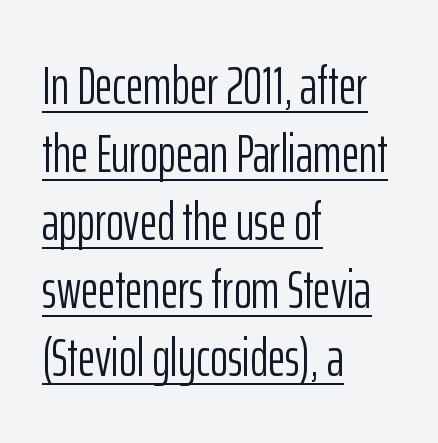
Here the designer chose a conventional face with non-uniform glyph widths. The specimen reads as upright at a glance. This block has exactly the height ordinary leading produces. Beneath each row of characters lies a ruled line. The typeface chosen for these lines omits serifs. Each stroke keeps to a modest, everyday thickness or less.
